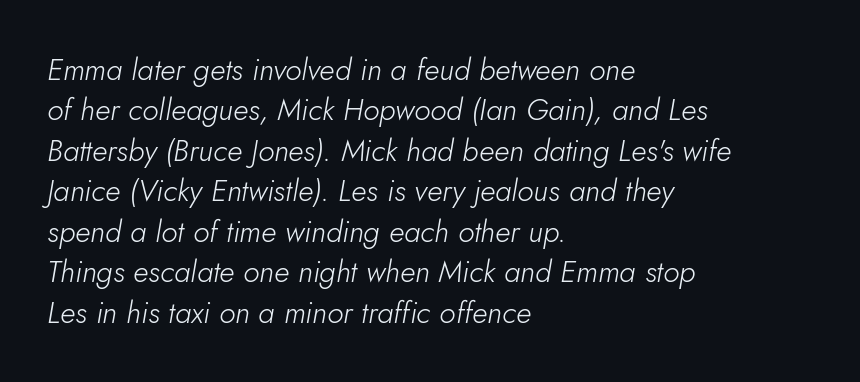
Q: Is the text bold? A: No.
Q: Is the text italic (slanted)? A: Yes, it leans right by about 5 degrees.
Q: Is the text underlined? A: No.
Q: How is the paragraph aligned? A: Left-aligned.
Q: Is the spacing between letters normal or unusually wide? A: Normal.
Q: Is the spacing between lines tight, normal or loose? A: Normal.
Q: Width (condensed, normal, or wide)? A: Normal.
Q: Stroke contrast? A: Low.
Q: x-height? A: Small.
Q: Monospaced? A: No.
